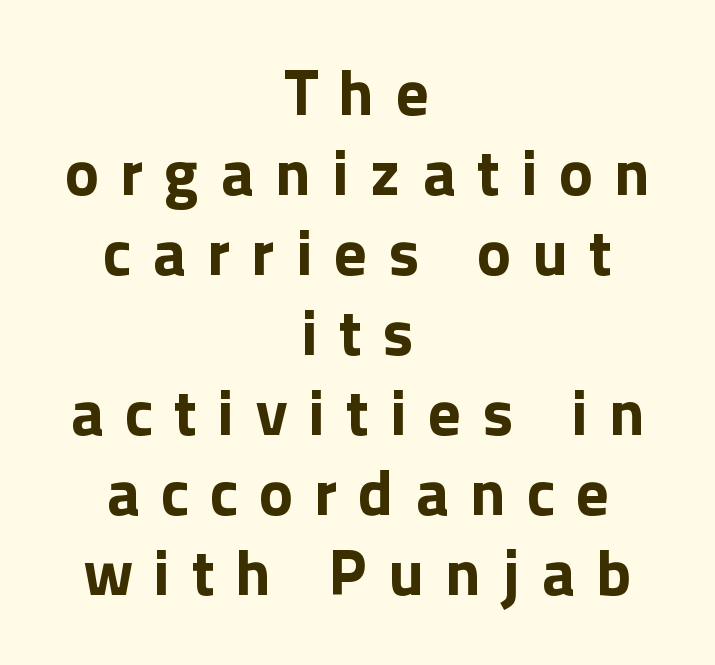
The image shows 65 px bold sans-serif type, upright; set centered, line spacing 1.23x, unusually wide letter spacing (+0.32 em), not underlined; a medium x-height.
